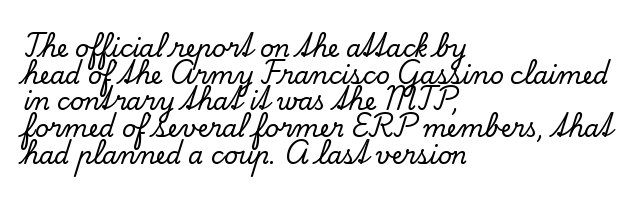
Q: Is the text italic (slanted)? A: Yes.
Q: Is the text underlined? A: No.
Q: How is the paragraph aligned? A: Left-aligned.
Q: Is the spacing between letters normal or unusually wide? A: Normal.
Q: Is the spacing between lines tight, normal or loose? A: Tight.
